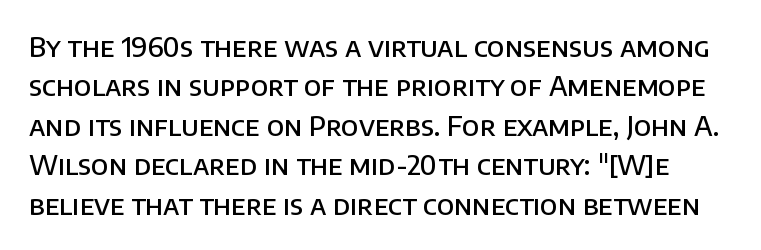
Upright lettering throughout. Check the space under the baseline: it is left empty. This sample uses plain, unmodified letter spacing. Regarding leading, the lines here are spaced in the standard way.
